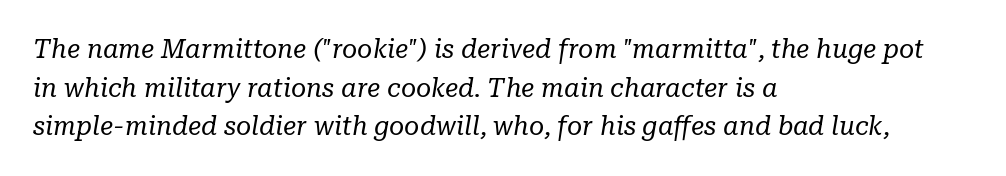
{"italic": "yes", "lean": "right", "slant_degrees": 10, "bold": "no", "underline": "no", "align": "left", "line_spacing": "normal", "line_spacing_ratio": 1.49, "letter_spacing": "normal", "letter_spacing_em": 0.0, "glyph_px": 26}
